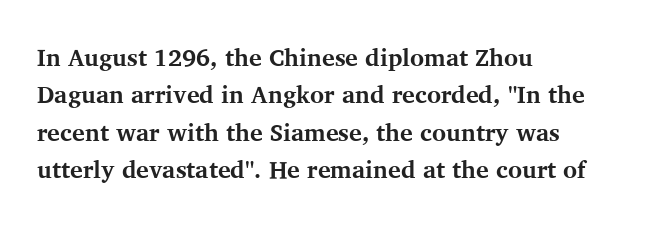
Underline: absent. Strokes here are thick enough to call this a true bold. This block has exactly the height ordinary leading produces. Standard letterfit; no display-style spreading of the glyphs. The lines are quadded left.
